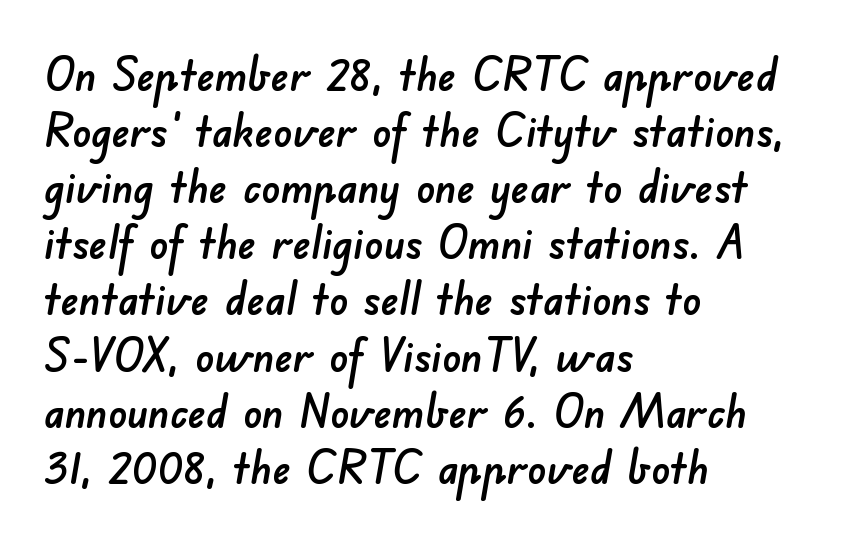
The specimen omits any rule beneath the text block's lines. Honestly, the letter spacing is just normal — you wouldn't notice it. The letters advance in unequal steps, a hallmark of proportional type. The typeface chosen for these lines omits serifs. Left-aligned paragraph, ragged on the right.
